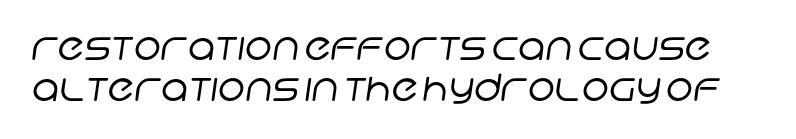
Q: Is the text bold? A: No.
Q: Is the typeface a serif or a sans-serif typeface? A: Sans-serif.
Q: Is the text underlined? A: No.
Q: Is the spacing between letters normal or unusually wide? A: Normal.
Q: Is the spacing between lines tight, normal or loose? A: Tight.
Q: Width (condensed, normal, or wide)? A: Normal.
Q: Stroke contrast? A: Low.
Q: x-height? A: Large.
Q: Monospaced? A: No.
